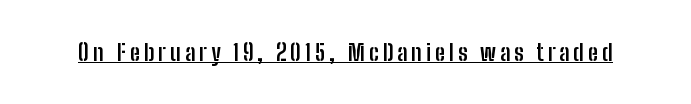
{"italic": "no", "bold": "yes", "underline": "yes", "glyph_px": 23}
